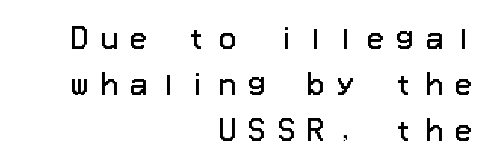
Q: Is the text bold? A: No.
Q: Is the text italic (slanted)? A: No, it is upright.
Q: Is the typeface a serif or a sans-serif typeface? A: Sans-serif.
Q: Is the text underlined? A: No.
Q: How is the paragraph aligned? A: Right-aligned.
Q: Is the spacing between letters normal or unusually wide? A: Unusually wide.
Q: Is the spacing between lines tight, normal or loose? A: Normal.
Q: Width (condensed, normal, or wide)? A: Normal.
Q: Stroke contrast? A: Low.
Q: x-height? A: Medium.
